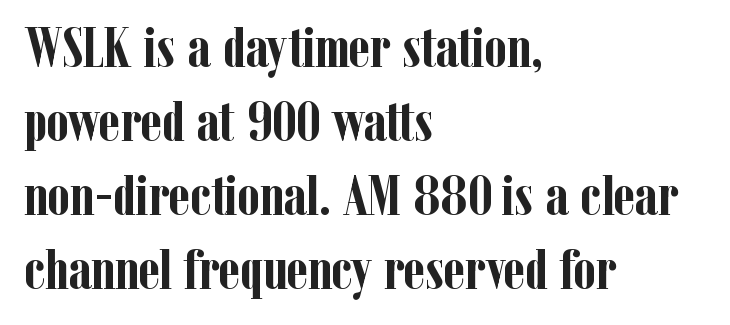
Only glyphs here, with clear space below each row. This sample uses a serif face. If you drew a line through each stem, it would be perfectly vertical. Does the copy run flush right? No — it runs flush left. In terms of weight, the rendering is a true, heavy bold.
